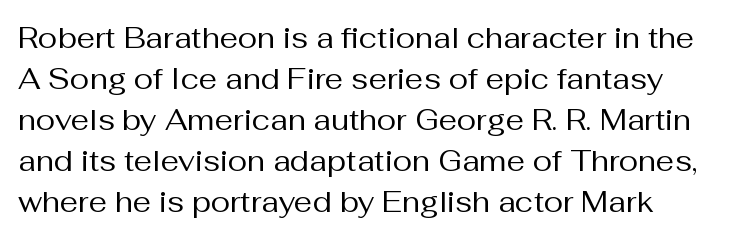
{"serif": "no", "italic": "no", "bold": "no", "weight": "regular", "width": "normal", "stroke_contrast": "medium", "x_height": "medium", "monospaced": "no", "underline": "no", "line_spacing": "normal", "line_spacing_ratio": 1.41, "letter_spacing": "normal", "letter_spacing_em": 0.0, "glyph_px": 29}
